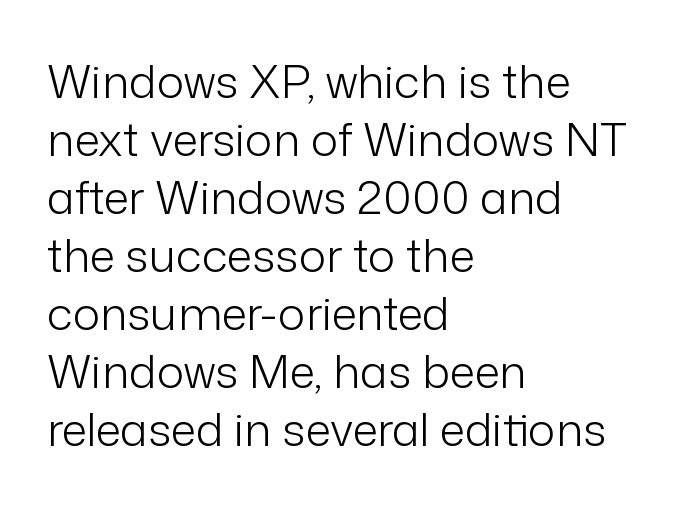
The image shows 46 px light sans-serif type, upright; set left-aligned, normal line spacing (1.26x), normal letter spacing, not underlined; low stroke contrast and a medium x-height.
